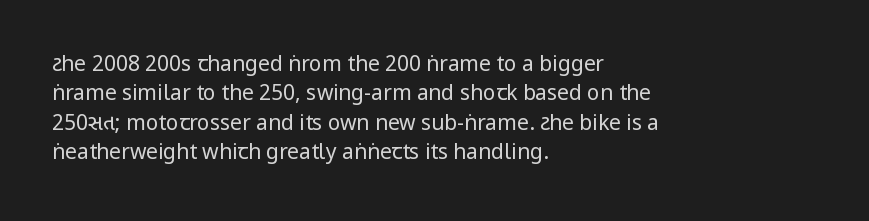
The image shows 21 px text type, upright; set left-aligned, normal line spacing (1.4x), normal letter spacing, not underlined.
